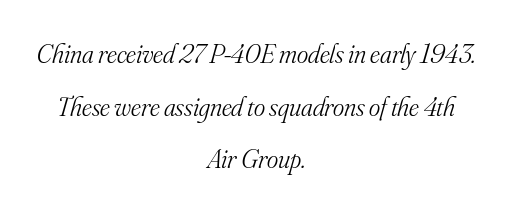
The image shows 27 px text type, italic (leaning right); set centered, loose line spacing (1.95x), normal letter spacing, not underlined.
